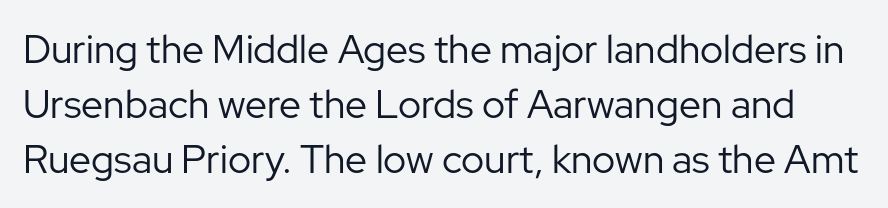
{"serif": "no", "italic": "no", "bold": "no", "weight": "regular", "width": "normal", "stroke_contrast": "low", "x_height": "medium", "monospaced": "no", "underline": "no", "line_spacing": "normal", "line_spacing_ratio": 1.41, "letter_spacing": "normal", "letter_spacing_em": 0.0, "glyph_px": 39}
